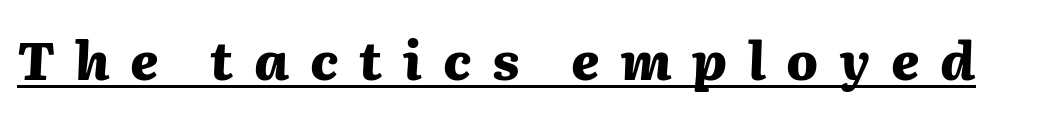
{"italic": "yes", "lean": "right", "slant_degrees": 2, "bold": "yes", "weight": "heavy", "width": "normal", "stroke_contrast": "medium", "x_height": "medium", "monospaced": "no", "underline": "yes", "letter_spacing": "wide", "letter_spacing_em": 0.4, "glyph_px": 52}
